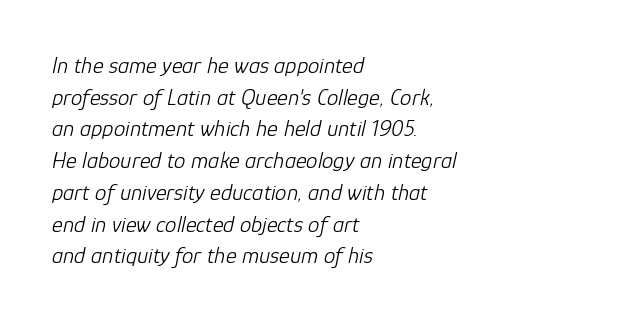
Q: Is the text bold? A: No.
Q: Is the text italic (slanted)? A: Yes, it leans right by about 12 degrees.
Q: Is the text underlined? A: No.
Q: How is the paragraph aligned? A: Left-aligned.
Q: Is the spacing between letters normal or unusually wide? A: Normal.
Q: Is the spacing between lines tight, normal or loose? A: Normal.
